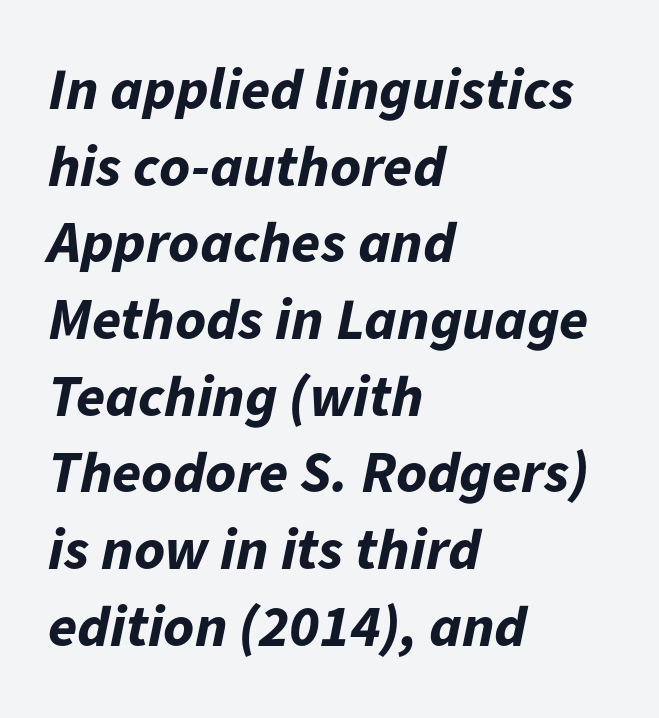
Q: Is the text bold? A: Yes.
Q: Is the text italic (slanted)? A: Yes, it leans right by about 11 degrees.
Q: Is the text underlined? A: No.
Q: How is the paragraph aligned? A: Left-aligned.
Q: Is the spacing between letters normal or unusually wide? A: Normal.
Q: Is the spacing between lines tight, normal or loose? A: Normal.
Q: Width (condensed, normal, or wide)? A: Normal.
Q: Stroke contrast? A: Low.
Q: x-height? A: Medium.
Q: Monospaced? A: No.
